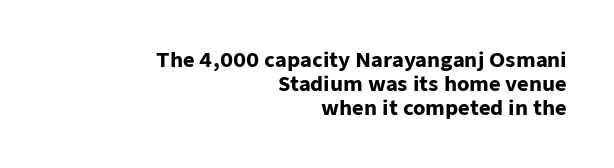
{"italic": "no", "bold": "yes", "underline": "no", "align": "right", "line_spacing_ratio": 1.21, "letter_spacing": "normal", "letter_spacing_em": 0.0, "glyph_px": 20}
